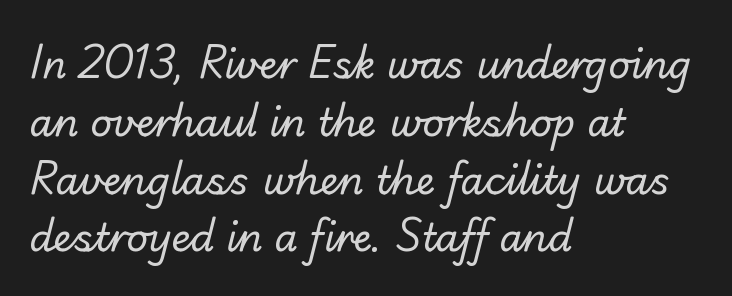
Q: Is the text bold? A: No.
Q: Is the typeface a serif or a sans-serif typeface? A: Sans-serif.
Q: Is the text underlined? A: No.
Q: How is the paragraph aligned? A: Left-aligned.
Q: Is the spacing between letters normal or unusually wide? A: Normal.
Q: Is the spacing between lines tight, normal or loose? A: Normal.
Q: Width (condensed, normal, or wide)? A: Normal.
Q: Stroke contrast? A: Low.
Q: x-height? A: Small.
Q: Monospaced? A: No.
